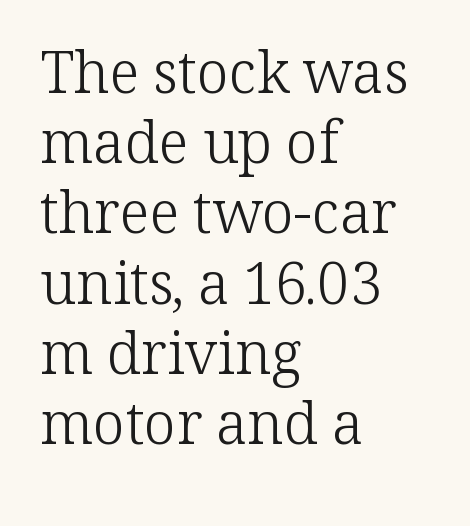
Q: Is the text bold? A: No.
Q: Is the text italic (slanted)? A: No, it is upright.
Q: Is the typeface a serif or a sans-serif typeface? A: Serif.
Q: Is the text underlined? A: No.
Q: How is the paragraph aligned? A: Left-aligned.
Q: Is the spacing between letters normal or unusually wide? A: Normal.
Q: Width (condensed, normal, or wide)? A: Normal.
Q: Stroke contrast? A: Low.
Q: x-height? A: Medium.
Q: Monospaced? A: No.
